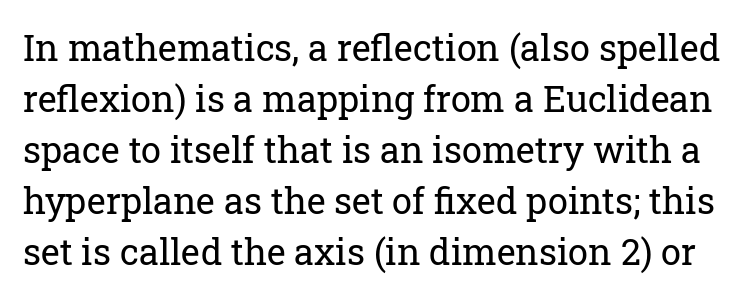
Note: serifs present on the glyphs. Stem width sits at or under what a default text font uses. In terms of letterspacing, this is plain default setting. Do the characters align in a grid? No, the font is proportional. Notice how descenders clear the ascenders below comfortably — that's standard leading. The specimen omits any rule beneath the text block's lines.
